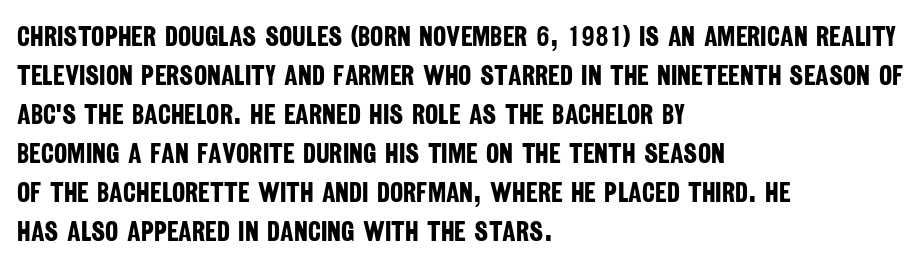
Rule under the text: the space is simply empty. A sans-serif font was chosen for this passage. Vertical spacing — default. Thick stems and heavy bowls — unmistakably bold. The ragged edge is on the right, which tells us the setting is flush left.
